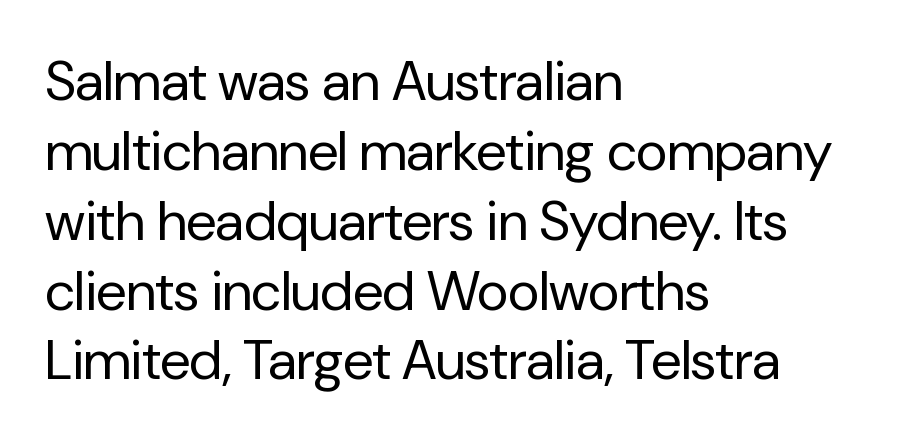
The image shows 55 px regular-weight sans-serif type, upright; set left-aligned, normal line spacing (1.27x), normal letter spacing, not underlined; low stroke contrast and a medium x-height.
